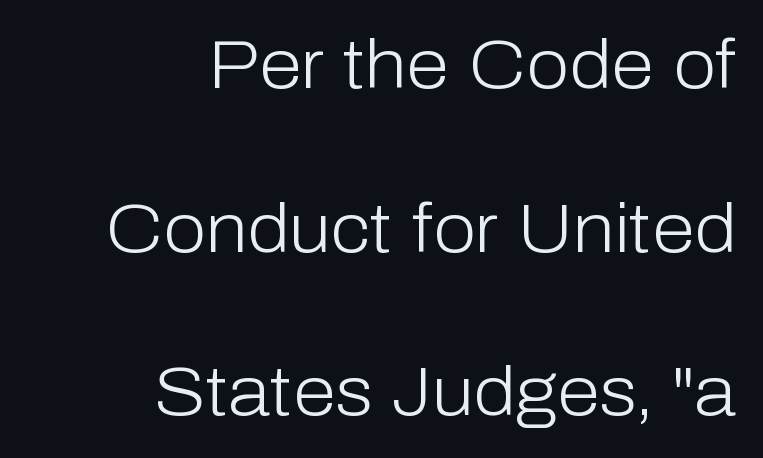
{"serif": "no", "italic": "no", "bold": "no", "weight": "light", "width": "normal", "stroke_contrast": "low", "x_height": "medium", "monospaced": "no", "underline": "no", "align": "right", "line_spacing": "loose", "line_spacing_ratio": 2.37, "letter_spacing": "normal", "letter_spacing_em": 0.0, "glyph_px": 69}
